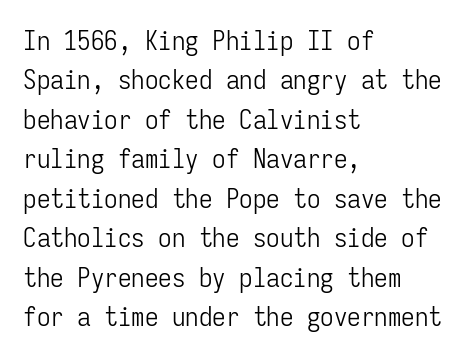
Quick note: not italic, upright. Is the stroke heavy? The answer is a plain regular-or-lighter. The setting favours the left margin, as ordinary paragraphs usually do. Has an underline been added? It has not. Tracking here is standard; glyphs follow each other at the usual distance. Line spacing here is normal.
